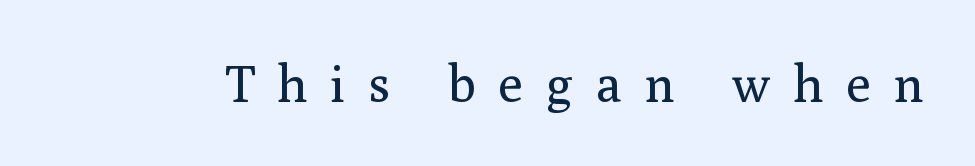
Q: Is the text bold? A: No.
Q: Is the text italic (slanted)? A: No, it is upright.
Q: Is the typeface a serif or a sans-serif typeface? A: Serif.
Q: Is the text underlined? A: No.
Q: Is the spacing between letters normal or unusually wide? A: Unusually wide.
Q: Width (condensed, normal, or wide)? A: Normal.
Q: Stroke contrast? A: Medium.
Q: x-height? A: Medium.
Q: Monospaced? A: No.
